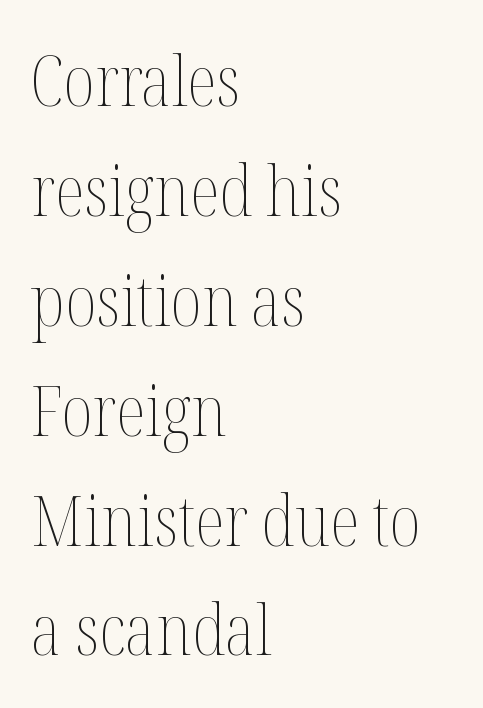
{"italic": "no", "bold": "no", "weight": "thin", "width": "condensed", "stroke_contrast": "medium", "x_height": "medium", "monospaced": "no", "underline": "no", "align": "left", "line_spacing": "normal", "line_spacing_ratio": 1.57, "letter_spacing": "normal", "letter_spacing_em": 0.0, "glyph_px": 70}
